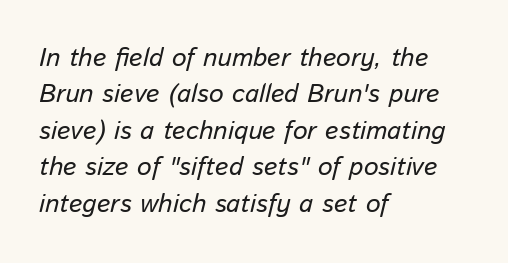
The image shows 26 px text type, italic (leaning right); set left-aligned, normal line spacing (1.4x), normal letter spacing, not underlined.
